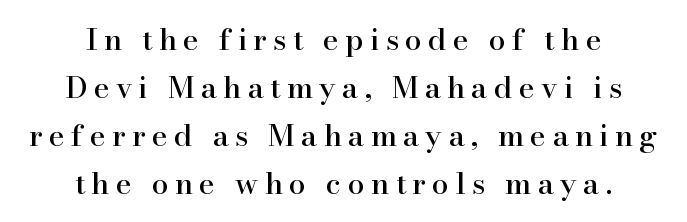
Q: Is the text italic (slanted)? A: No, it is upright.
Q: Is the typeface a serif or a sans-serif typeface? A: Serif.
Q: Is the text underlined? A: No.
Q: How is the paragraph aligned? A: Centered.
Q: Is the spacing between letters normal or unusually wide? A: Unusually wide.
Q: Is the spacing between lines tight, normal or loose? A: Normal.
Q: Width (condensed, normal, or wide)? A: Normal.
Q: Stroke contrast? A: High.
Q: x-height? A: Small.
Q: Monospaced? A: No.
